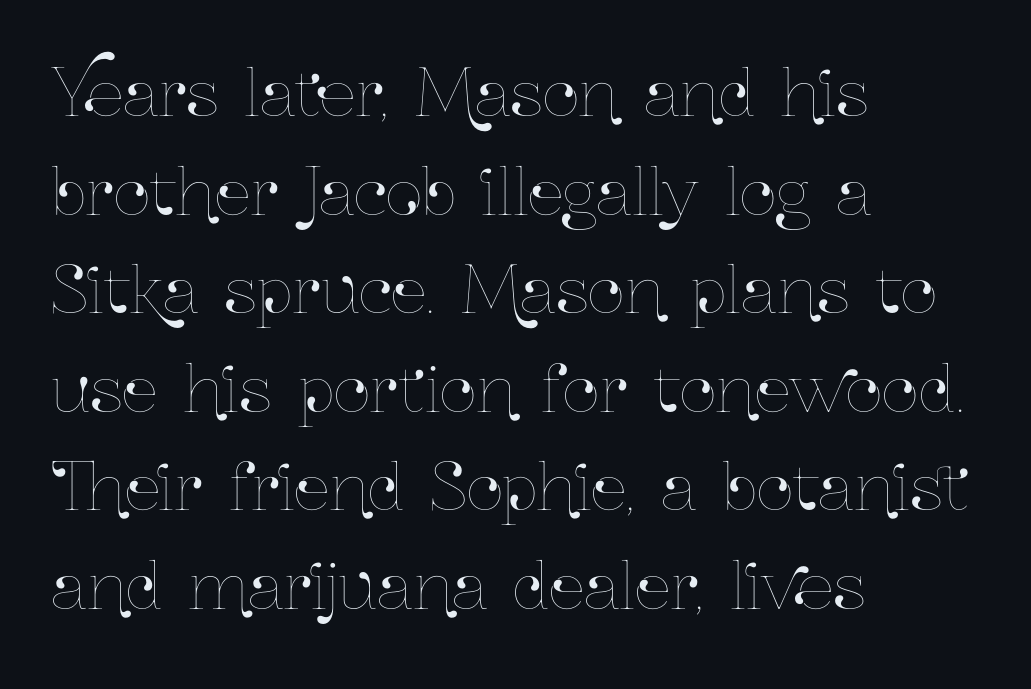
Q: Is the text italic (slanted)? A: No, it is upright.
Q: Is the text underlined? A: No.
Q: How is the paragraph aligned? A: Left-aligned.
Q: Is the spacing between letters normal or unusually wide? A: Normal.
Q: Is the spacing between lines tight, normal or loose? A: Normal.
Q: Width (condensed, normal, or wide)? A: Condensed.
Q: Stroke contrast? A: Low.
Q: x-height? A: Medium.
Q: Monospaced? A: No.
